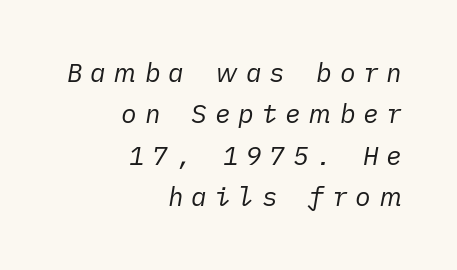
Does the lettering tilt? It does — this is italic. Weight: regular or lighter. The compositor pushed each line to the right boundary. Interline gaps are of average width in this sample. You could only call the tracking loose — the letters float apart. A clean baseline with only descenders dipping below it.
